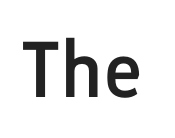
The letters are semibold — heavier than regular but short of a full bold. Posture: upright roman. Proportional: the letters do not fall into vertical columns. Inter-character spacing is left at the font's built-in metrics.
